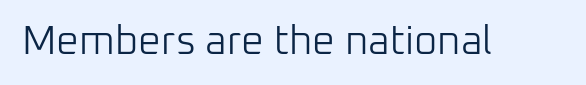
The image shows 40 px light sans-serif type, upright; set normal letter spacing, not underlined; low stroke contrast and a medium x-height.
